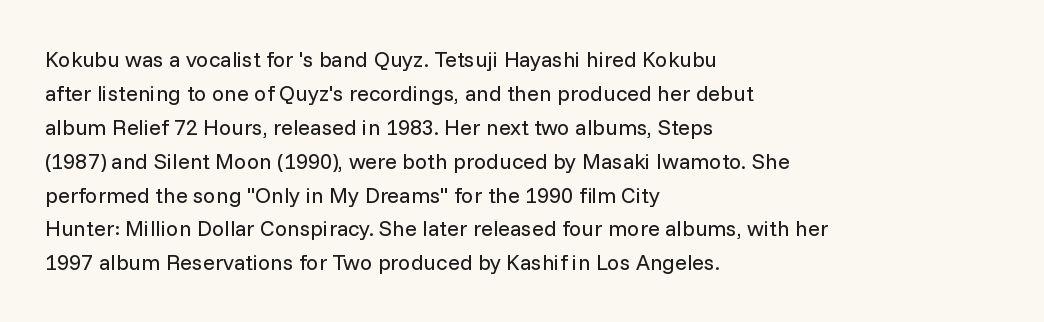
The image shows 22 px text type, upright; set left-aligned, normal line spacing (1.54x), normal letter spacing, not underlined.
